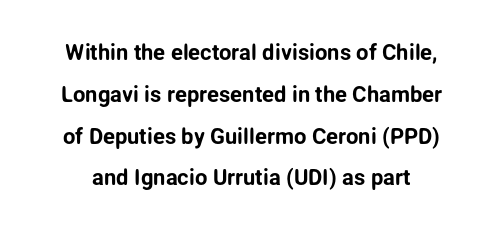
The image shows 22 px text type, upright; set loose line spacing (1.9x), normal letter spacing, not underlined.
